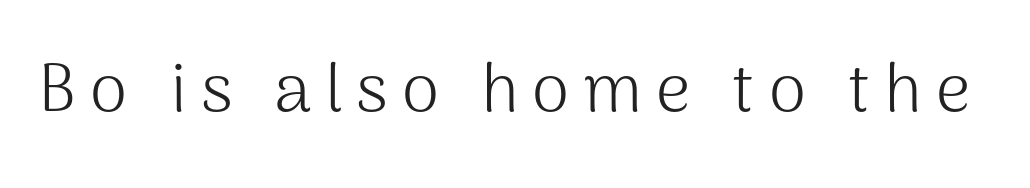
Heft: none added — not bold. Looks like regular typesetting: each glyph gets only the width it needs. Anything drawn beneath the words? Only blank space. There is plenty of visible air inserted between adjacent glyphs.
